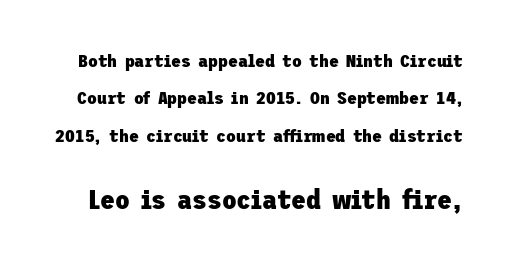
The image shows 27 px bold type, upright; set loose line spacing (2.08x), normal letter spacing, not underlined; the second (bottom) block is 1.5x larger.
